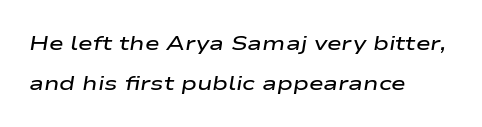
Q: Is the text bold? A: Semi-bold.
Q: Is the text italic (slanted)? A: Yes, it leans right by about 9 degrees.
Q: Is the text underlined? A: No.
Q: How is the paragraph aligned? A: Left-aligned.
Q: Is the spacing between letters normal or unusually wide? A: Normal.
Q: Is the spacing between lines tight, normal or loose? A: Loose.
